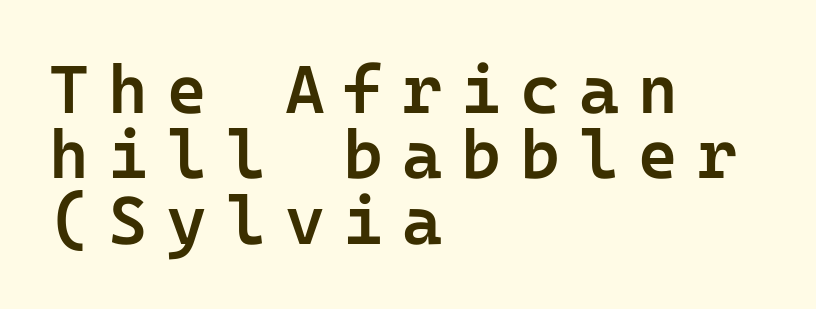
{"serif": "no", "italic": "no", "bold": "semi", "weight": "semibold", "width": "normal", "stroke_contrast": "low", "x_height": "medium", "underline": "no", "align": "left", "line_spacing": "tight", "line_spacing_ratio": 0.96, "letter_spacing": "wide", "letter_spacing_em": 0.28, "glyph_px": 68}
